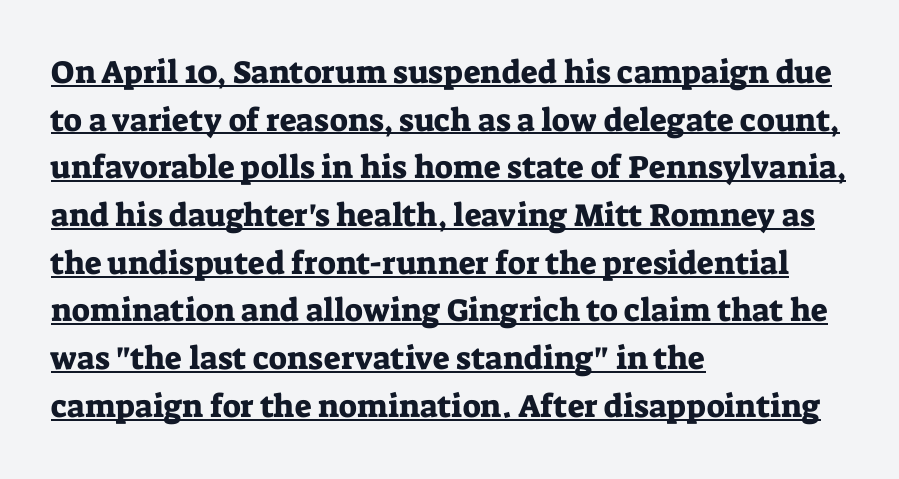
The image shows 32 px serif type, upright; set left-aligned, normal line spacing (1.49x), normal letter spacing, underlined; low stroke contrast and a medium x-height.
